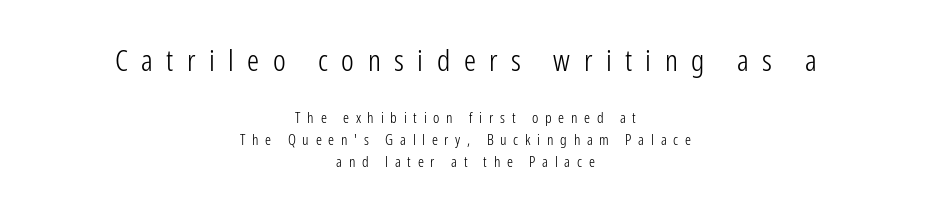
Q: Is the text bold? A: No.
Q: Is the text italic (slanted)? A: No, it is upright.
Q: Is the typeface a serif or a sans-serif typeface? A: Sans-serif.
Q: Is the text underlined? A: No.
Q: How is the paragraph aligned? A: Centered.
Q: Is the spacing between letters normal or unusually wide? A: Unusually wide.
Q: Is the spacing between lines tight, normal or loose? A: Normal.
Q: Which block of text is set in a larger size, the first (top) or the second (bottom)? A: The first (top) one.
Q: Width (condensed, normal, or wide)? A: Condensed.
Q: Stroke contrast? A: Low.
Q: x-height? A: Medium.
Q: Monospaced? A: No.
